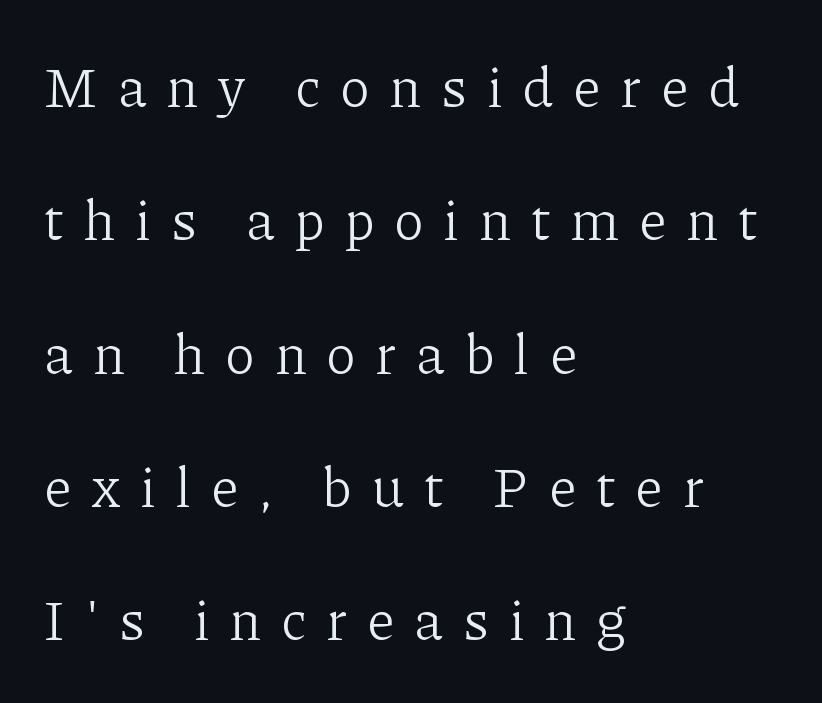
Does the type have serifs? Yes, each stem ends in a small foot. The rendering anchors every line to the left-hand side. Underline: absent. Each letter keeps its own natural width here, so spacing adapts to shape. The space between consecutive lines is lavish. A typesetter would mark this as roman, not italic.
